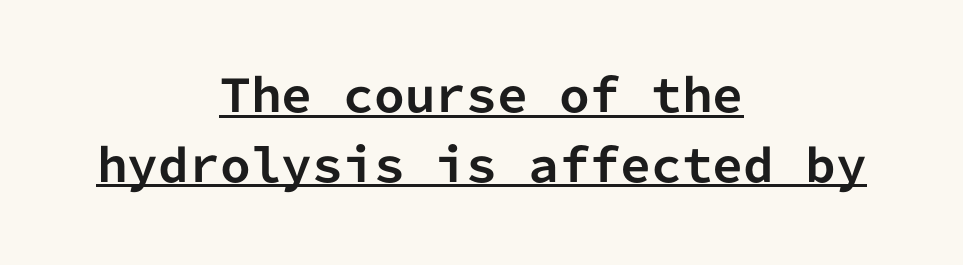
The image shows 44 px bold sans-serif type, upright, monospaced; set centered, normal line spacing (1.58x), normal letter spacing, underlined; low stroke contrast and a medium x-height.
